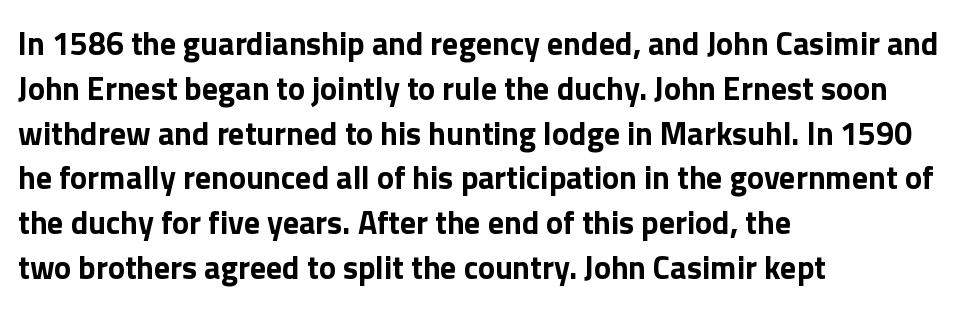
Q: Is the text bold? A: Yes.
Q: Is the text italic (slanted)? A: No, it is upright.
Q: Is the typeface a serif or a sans-serif typeface? A: Sans-serif.
Q: Is the text underlined? A: No.
Q: How is the paragraph aligned? A: Left-aligned.
Q: Is the spacing between letters normal or unusually wide? A: Normal.
Q: Is the spacing between lines tight, normal or loose? A: Normal.
Q: Width (condensed, normal, or wide)? A: Normal.
Q: x-height? A: Medium.
Q: Monospaced? A: No.
